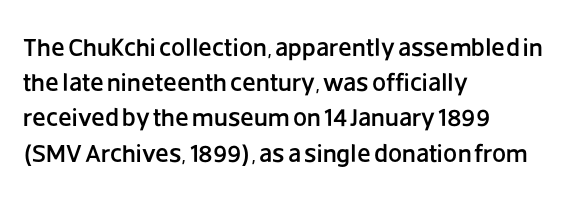
The image shows 25 px text type, upright; set left-aligned, normal line spacing (1.41x), normal letter spacing, not underlined.
